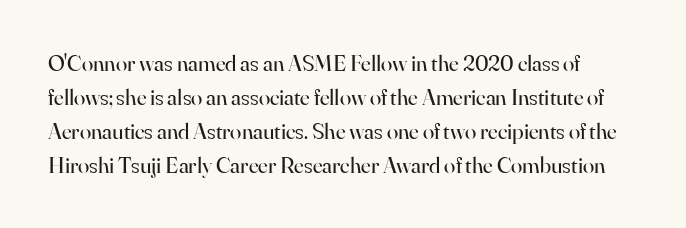
Q: Is the text bold? A: No.
Q: Is the text italic (slanted)? A: No, it is upright.
Q: Is the text underlined? A: No.
Q: Is the spacing between letters normal or unusually wide? A: Normal.
Q: Is the spacing between lines tight, normal or loose? A: Normal.
